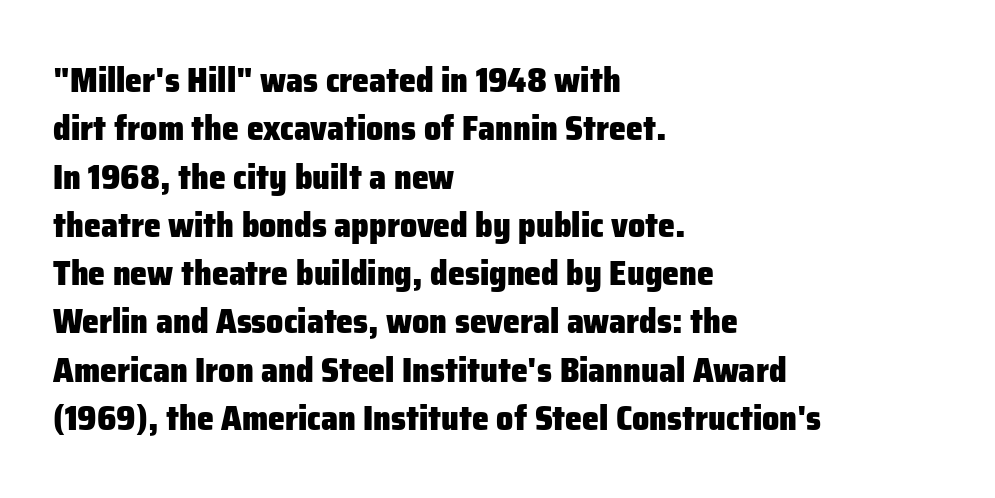
Q: Is the text bold? A: Yes.
Q: Is the text italic (slanted)? A: No, it is upright.
Q: Is the typeface a serif or a sans-serif typeface? A: Sans-serif.
Q: Is the text underlined? A: No.
Q: How is the paragraph aligned? A: Left-aligned.
Q: Is the spacing between letters normal or unusually wide? A: Normal.
Q: Is the spacing between lines tight, normal or loose? A: Normal.
Q: Width (condensed, normal, or wide)? A: Normal.
Q: Stroke contrast? A: Low.
Q: x-height? A: Medium.
Q: Monospaced? A: No.
